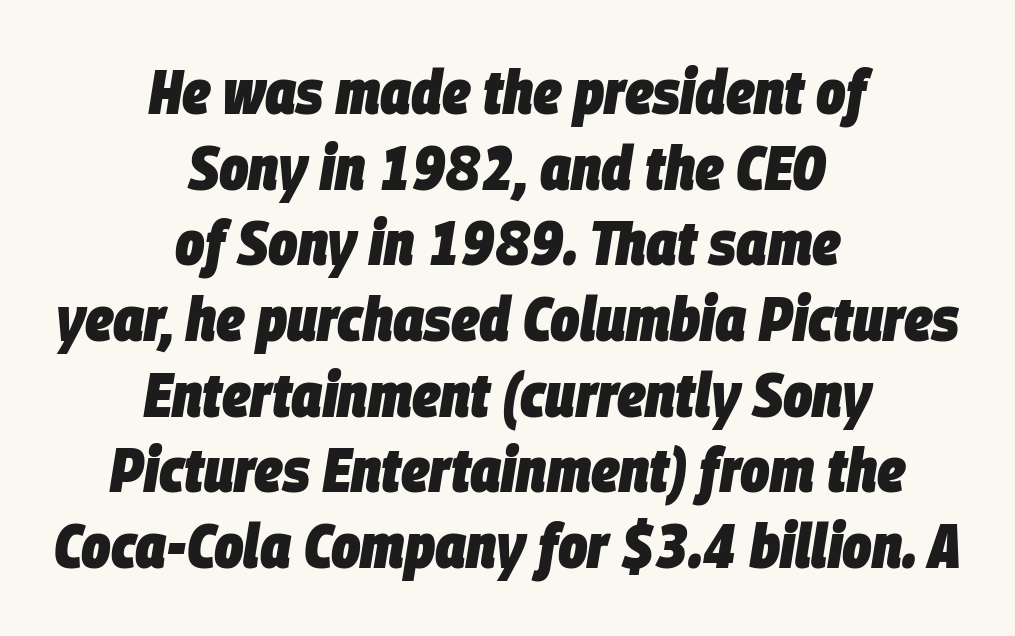
The image shows 62 px heavy, condensed type, italic (leaning right); set centered, line spacing 1.22x, normal letter spacing, not underlined; low stroke contrast and a large x-height.
